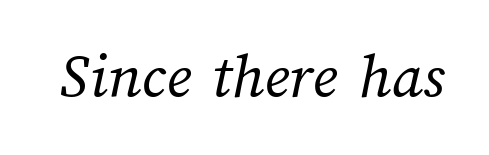
The image shows 65 px regular-weight type; set normal letter spacing, not underlined; medium stroke contrast and a medium x-height.
